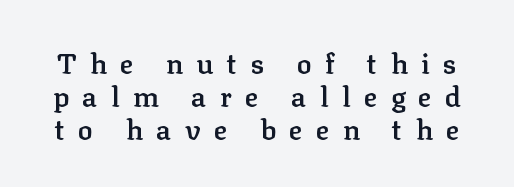
{"serif": "yes", "italic": "no", "bold": "semi", "weight": "semibold", "width": "normal", "stroke_contrast": "low", "x_height": "medium", "monospaced": "no", "underline": "no", "line_spacing_ratio": 1.17, "letter_spacing": "wide", "letter_spacing_em": 0.48, "glyph_px": 28}
